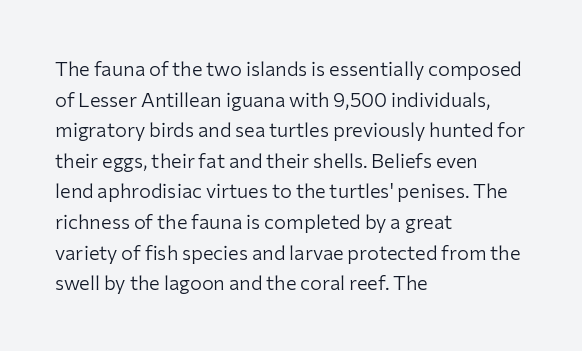
The image shows 20 px text type, upright; set left-aligned, normal line spacing (1.53x), normal letter spacing, not underlined.
